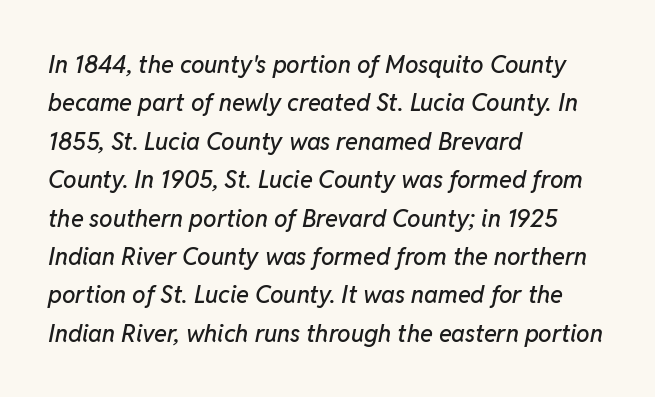
{"italic": "yes", "lean": "right", "slant_degrees": 11, "underline": "no", "align": "left", "line_spacing": "normal", "line_spacing_ratio": 1.6, "letter_spacing": "normal", "letter_spacing_em": 0.0, "glyph_px": 24}
